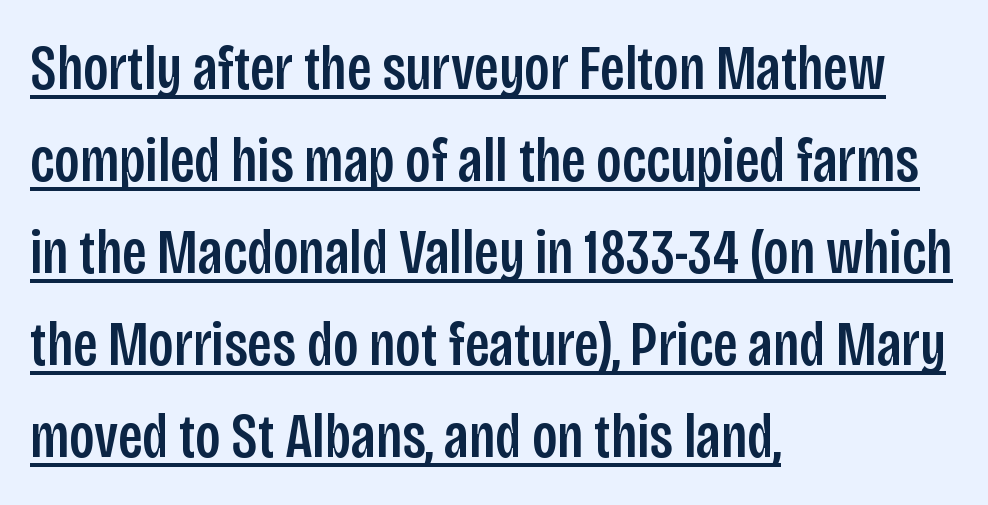
There is no visible air inserted between adjacent glyphs. A baseline rule has been typeset under these characters. You can tell from the bare stems that sans-serif type was used. Is there much room between lines? A standard amount, neither cramped nor airy. The specimen reads as upright at a glance.
